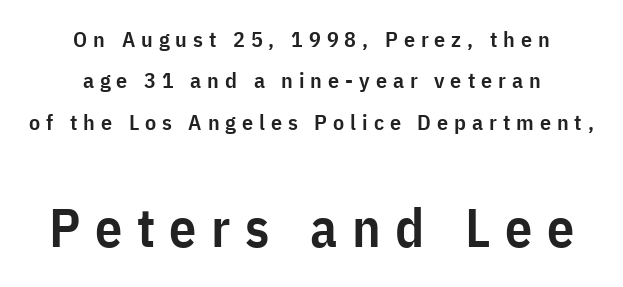
Q: Is the text bold? A: Semi-bold.
Q: Is the text italic (slanted)? A: No, it is upright.
Q: Is the typeface a serif or a sans-serif typeface? A: Sans-serif.
Q: Is the text underlined? A: No.
Q: How is the paragraph aligned? A: Centered.
Q: Is the spacing between letters normal or unusually wide? A: Unusually wide.
Q: Which block of text is set in a larger size, the first (top) or the second (bottom)? A: The second (bottom) one.
Q: Width (condensed, normal, or wide)? A: Condensed.
Q: Stroke contrast? A: Low.
Q: x-height? A: Medium.
Q: Monospaced? A: No.
